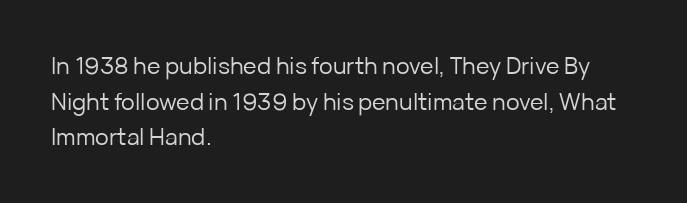
{"italic": "no", "bold": "no", "underline": "no", "align": "left", "line_spacing": "normal", "line_spacing_ratio": 1.55, "letter_spacing": "normal", "letter_spacing_em": 0.0, "glyph_px": 23}
